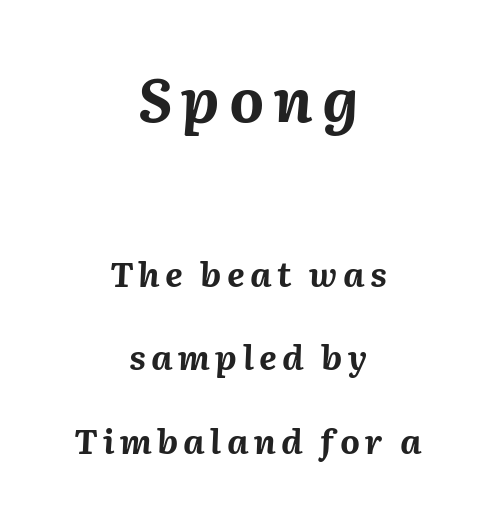
Each row of text sits above clean, open space. Typeset on center — no edge is straight. Think of a printed novel: that variable character pitch is what you see here. You can tell it's italic because the verticals aren't actually vertical.
